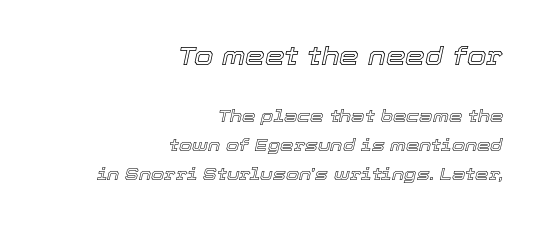
Q: Is the text italic (slanted)? A: Yes, it leans right by about 12 degrees.
Q: Is the text underlined? A: No.
Q: How is the paragraph aligned? A: Right-aligned.
Q: Is the spacing between letters normal or unusually wide? A: Normal.
Q: Which block of text is set in a larger size, the first (top) or the second (bottom)? A: The first (top) one.
